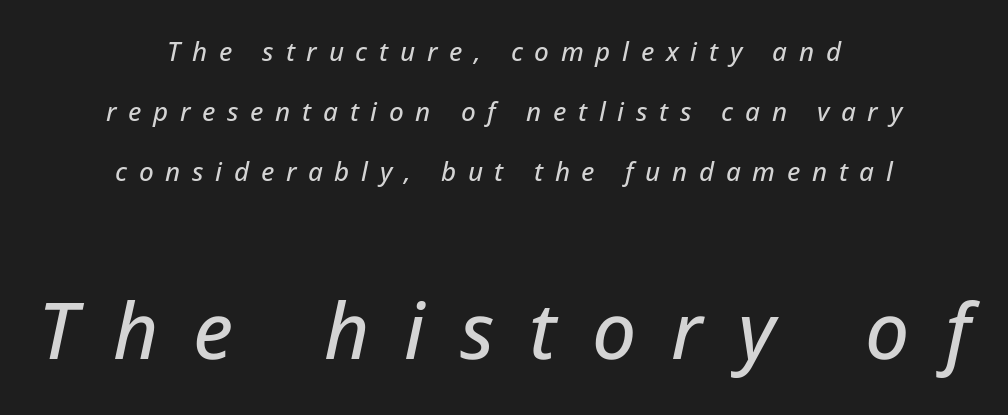
Q: Is the text italic (slanted)? A: Yes, it leans right by about 12 degrees.
Q: Is the text underlined? A: No.
Q: How is the paragraph aligned? A: Centered.
Q: Is the spacing between letters normal or unusually wide? A: Unusually wide.
Q: Is the spacing between lines tight, normal or loose? A: Loose.
Q: Which block of text is set in a larger size, the first (top) or the second (bottom)? A: The second (bottom) one.
Q: Width (condensed, normal, or wide)? A: Normal.
Q: Stroke contrast? A: Low.
Q: x-height? A: Medium.
Q: Monospaced? A: No.
